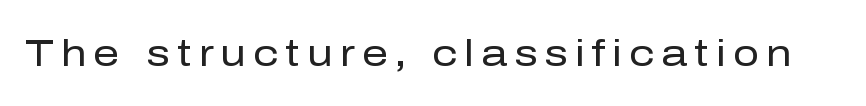
{"serif": "no", "italic": "no", "bold": "no", "weight": "regular", "width": "normal", "stroke_contrast": "low", "x_height": "medium", "monospaced": "no", "underline": "no", "glyph_px": 37}
